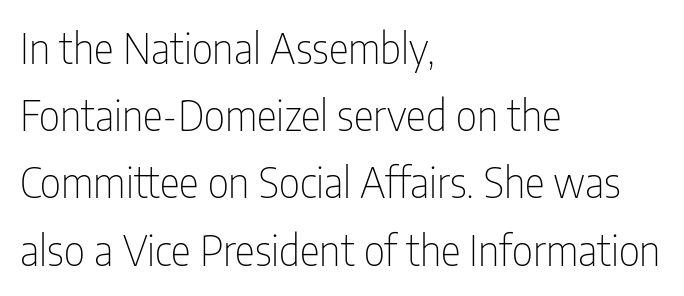
The image shows 42 px thin, condensed sans-serif type, upright; set left-aligned, normal line spacing (1.6x), normal letter spacing, not underlined; low stroke contrast and a medium x-height.
